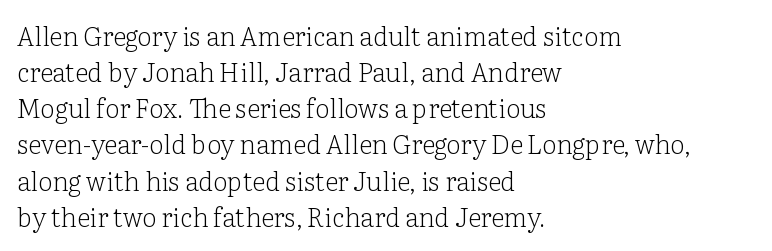
The image shows 26 px text type, upright; set left-aligned, normal line spacing (1.39x), normal letter spacing, not underlined.
